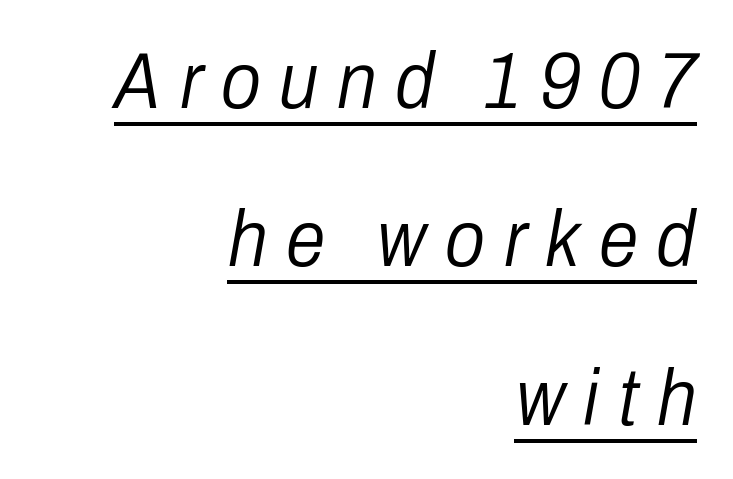
Words appear elongated and porous because spacing is wide. When letters slant like this, we call the style italic. Think standard paragraph weight, or any step lighter than that. The typesetter has applied underlining to the passage shown. Typeset ragged left — the right edge is the straight one.
